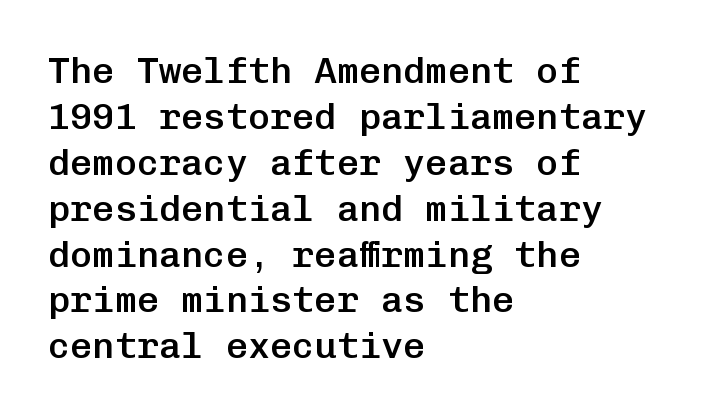
{"serif": "no", "italic": "no", "bold": "semi", "weight": "semibold", "width": "normal", "stroke_contrast": "low", "x_height": "medium", "monospaced": "yes", "underline": "no", "align": "left", "line_spacing_ratio": 1.24, "letter_spacing": "normal", "letter_spacing_em": 0.0, "glyph_px": 37}
